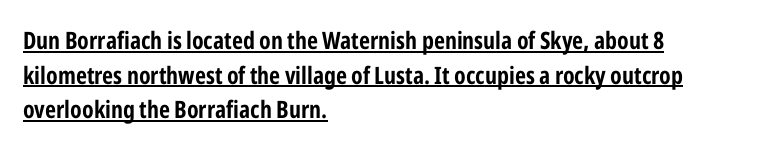
The image shows 24 px bold type, upright; set left-aligned, normal line spacing (1.44x), normal letter spacing, underlined.
